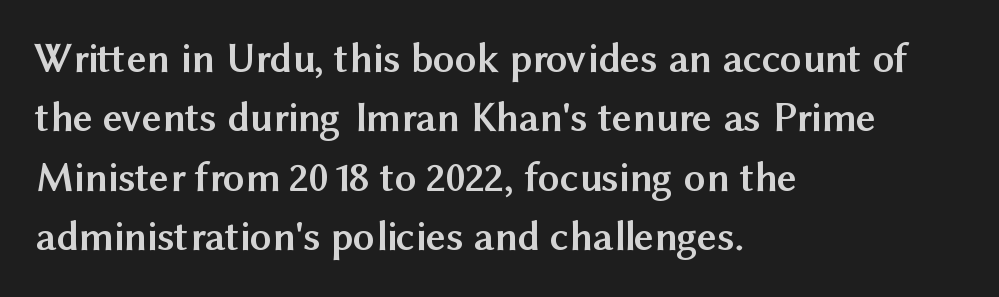
Q: Is the text bold? A: Yes.
Q: Is the text italic (slanted)? A: No, it is upright.
Q: Is the typeface a serif or a sans-serif typeface? A: Sans-serif.
Q: Is the text underlined? A: No.
Q: How is the paragraph aligned? A: Left-aligned.
Q: Is the spacing between letters normal or unusually wide? A: Normal.
Q: Is the spacing between lines tight, normal or loose? A: Normal.
Q: Width (condensed, normal, or wide)? A: Normal.
Q: Stroke contrast? A: Medium.
Q: x-height? A: Medium.
Q: Monospaced? A: No.
